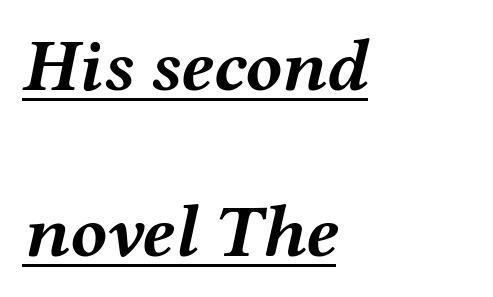
Q: Is the text bold? A: Yes.
Q: Is the text italic (slanted)? A: Yes, it leans right by about 12 degrees.
Q: Is the text underlined? A: Yes.
Q: How is the paragraph aligned? A: Left-aligned.
Q: Is the spacing between letters normal or unusually wide? A: Normal.
Q: Is the spacing between lines tight, normal or loose? A: Loose.
Q: Width (condensed, normal, or wide)? A: Wide.
Q: Stroke contrast? A: Medium.
Q: x-height? A: Medium.
Q: Monospaced? A: No.
